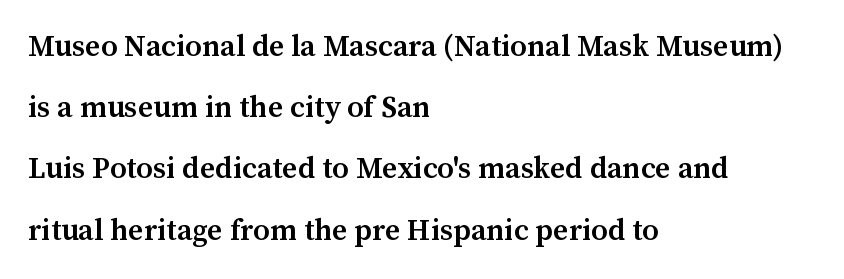
{"serif": "yes", "italic": "no", "bold": "semi", "weight": "semibold", "width": "normal", "stroke_contrast": "medium", "x_height": "medium", "monospaced": "no", "underline": "no", "align": "left", "line_spacing": "loose", "line_spacing_ratio": 2.04, "letter_spacing": "normal", "letter_spacing_em": 0.0, "glyph_px": 30}
